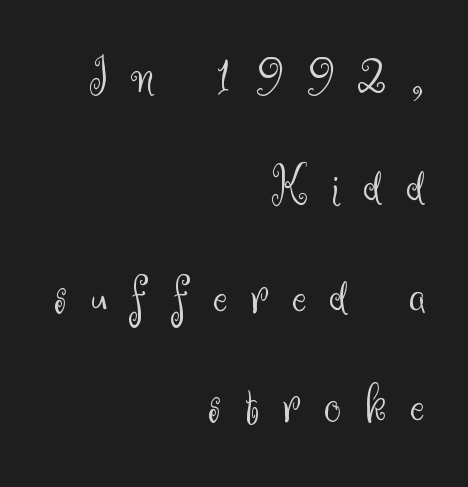
Baseline-to-baseline distance is far greater than the letter height. Display-style spreading of the glyphs; the letterfit is very open. Do the letters lean? They stand straight. Line ends are locked; line starts wander. Looks like regular typesetting: each glyph gets only the width it needs.
